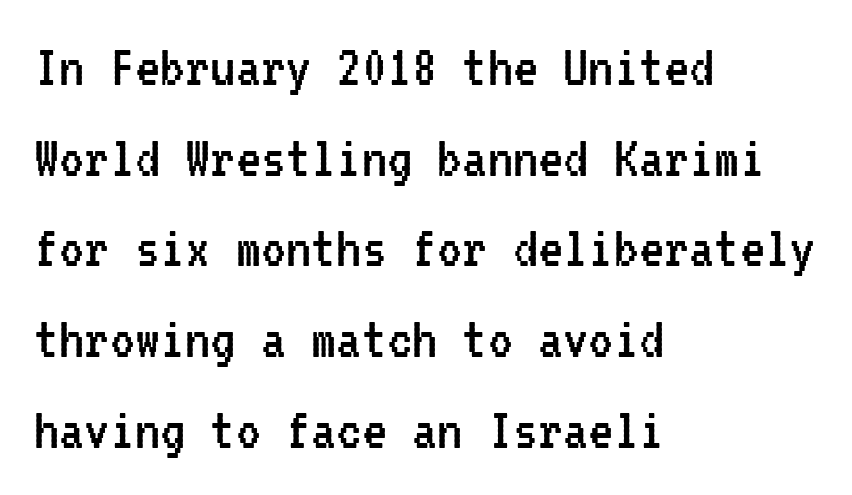
{"serif": "no", "italic": "no", "bold": "no", "weight": "regular", "width": "condensed", "stroke_contrast": "low", "x_height": "medium", "monospaced": "yes", "underline": "no", "align": "left", "line_spacing": "normal", "line_spacing_ratio": 1.44, "letter_spacing": "normal", "letter_spacing_em": 0.0, "glyph_px": 63}
